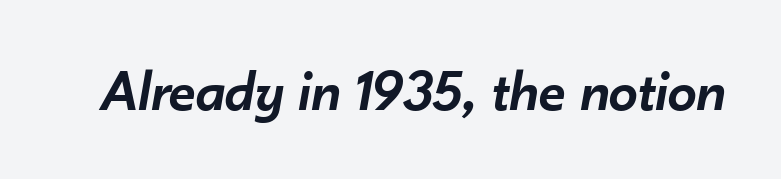
The image shows 58 px semibold type, italic (leaning right); set normal letter spacing, not underlined; low stroke contrast and a small x-height.
